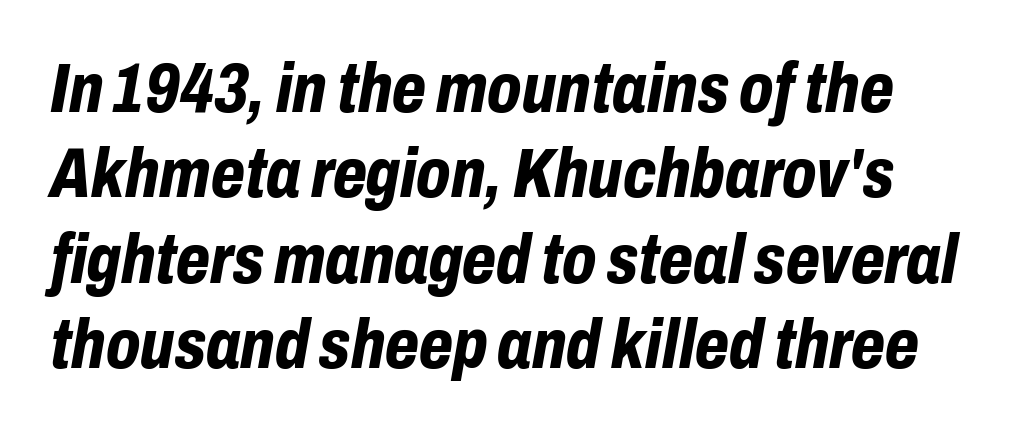
The image shows 70 px bold, condensed type, italic (leaning right); set line spacing 1.22x, normal letter spacing, not underlined; low stroke contrast and a medium x-height.
